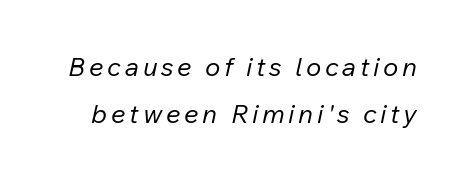
Think standard paragraph weight, or any step lighter than that. The lettering tilts uniformly, giving the passage an italic look. Has an underline been added? It has not.
